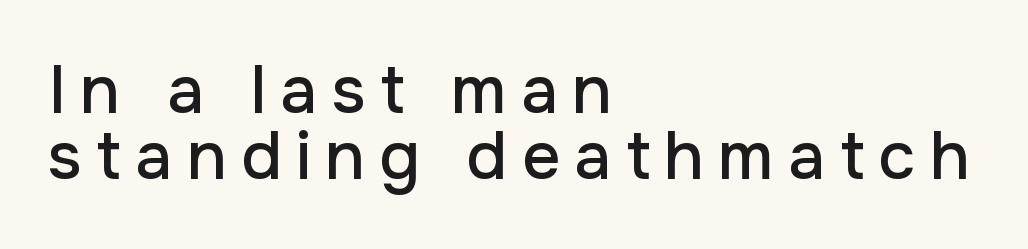
Q: Is the text italic (slanted)? A: No, it is upright.
Q: Is the typeface a serif or a sans-serif typeface? A: Sans-serif.
Q: Is the text underlined? A: No.
Q: How is the paragraph aligned? A: Left-aligned.
Q: Is the spacing between letters normal or unusually wide? A: Unusually wide.
Q: Is the spacing between lines tight, normal or loose? A: Tight.
Q: Width (condensed, normal, or wide)? A: Normal.
Q: Stroke contrast? A: Low.
Q: x-height? A: Medium.
Q: Monospaced? A: No.
